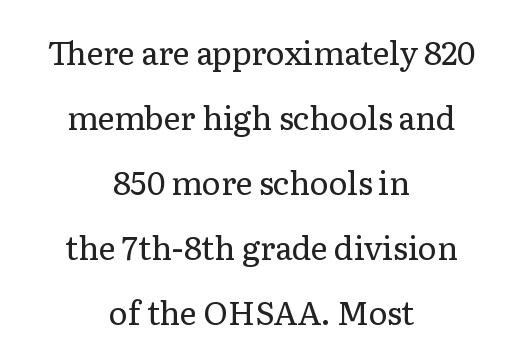
Q: Is the text bold? A: No.
Q: Is the text italic (slanted)? A: No, it is upright.
Q: Is the typeface a serif or a sans-serif typeface? A: Serif.
Q: Is the text underlined? A: No.
Q: How is the paragraph aligned? A: Centered.
Q: Is the spacing between letters normal or unusually wide? A: Normal.
Q: Is the spacing between lines tight, normal or loose? A: Loose.
Q: Width (condensed, normal, or wide)? A: Normal.
Q: Stroke contrast? A: Low.
Q: x-height? A: Medium.
Q: Monospaced? A: No.
